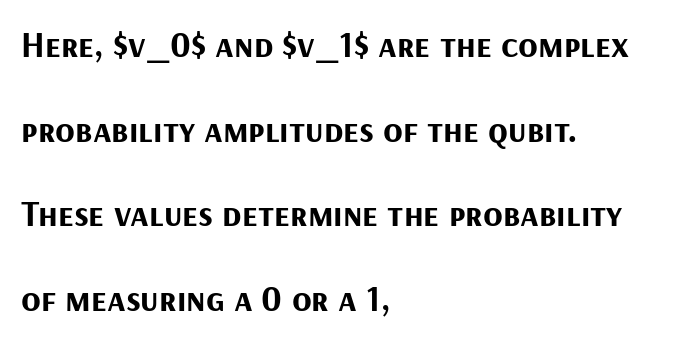
The image shows 36 px bold sans-serif type, upright; set left-aligned, loose line spacing (2.35x), normal letter spacing, not underlined; medium stroke contrast and a medium x-height.
